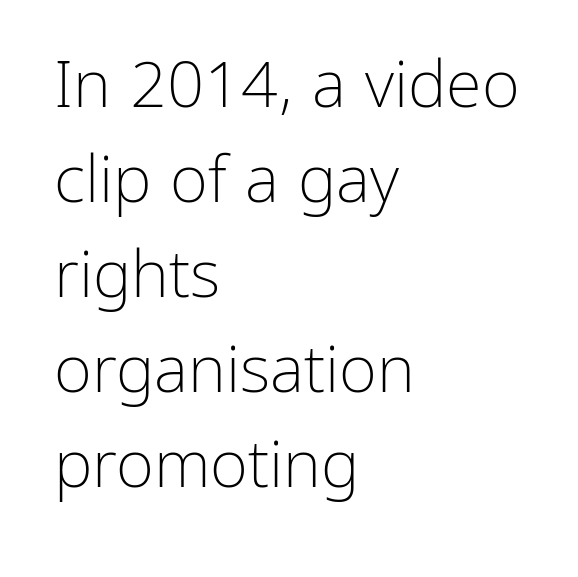
Q: Is the text bold? A: No.
Q: Is the text italic (slanted)? A: No, it is upright.
Q: Is the typeface a serif or a sans-serif typeface? A: Sans-serif.
Q: Is the text underlined? A: No.
Q: How is the paragraph aligned? A: Left-aligned.
Q: Is the spacing between letters normal or unusually wide? A: Normal.
Q: Is the spacing between lines tight, normal or loose? A: Normal.
Q: Width (condensed, normal, or wide)? A: Normal.
Q: Stroke contrast? A: Low.
Q: x-height? A: Medium.
Q: Monospaced? A: No.
